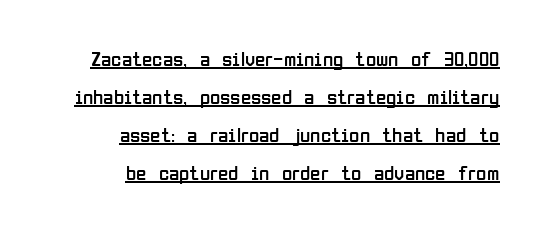
The image shows 21 px text type, upright; set right-aligned, line spacing 1.81x, normal letter spacing, underlined.
